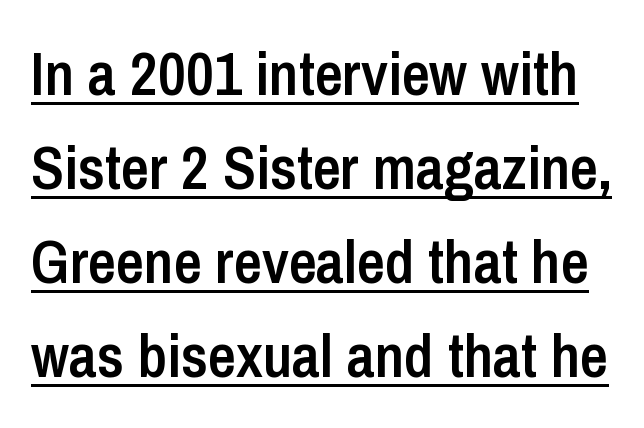
{"serif": "no", "italic": "no", "bold": "semi", "weight": "semibold", "width": "condensed", "stroke_contrast": "low", "x_height": "medium", "monospaced": "no", "underline": "yes", "line_spacing": "normal", "line_spacing_ratio": 1.54, "letter_spacing": "normal", "letter_spacing_em": 0.0, "glyph_px": 61}
